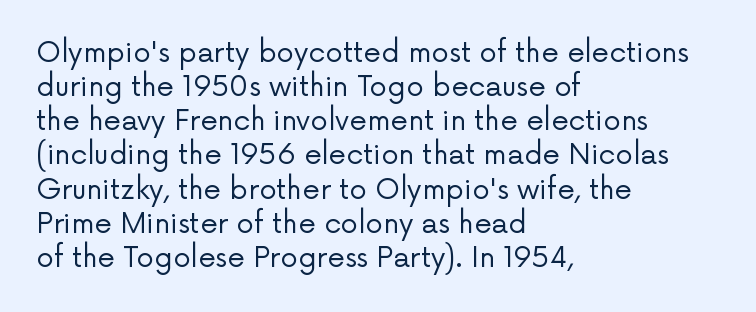
Q: Is the text bold? A: No.
Q: Is the text italic (slanted)? A: No, it is upright.
Q: Is the typeface a serif or a sans-serif typeface? A: Sans-serif.
Q: Is the text underlined? A: No.
Q: How is the paragraph aligned? A: Left-aligned.
Q: Is the spacing between letters normal or unusually wide? A: Normal.
Q: Width (condensed, normal, or wide)? A: Normal.
Q: Stroke contrast? A: Low.
Q: x-height? A: Medium.
Q: Monospaced? A: No.
